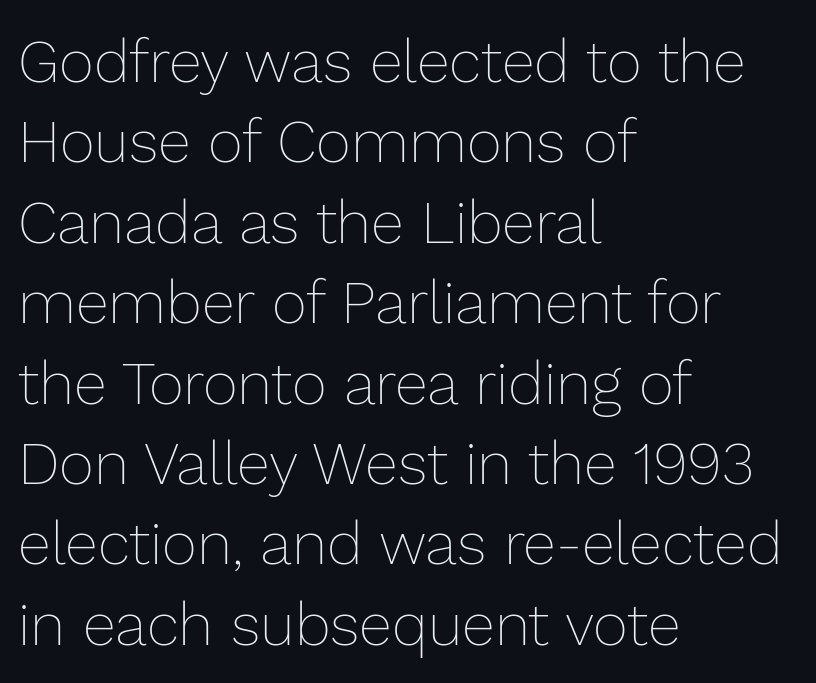
The image shows 60 px thin type, upright; set left-aligned, normal line spacing (1.34x), normal letter spacing, not underlined; low stroke contrast and a medium x-height.
